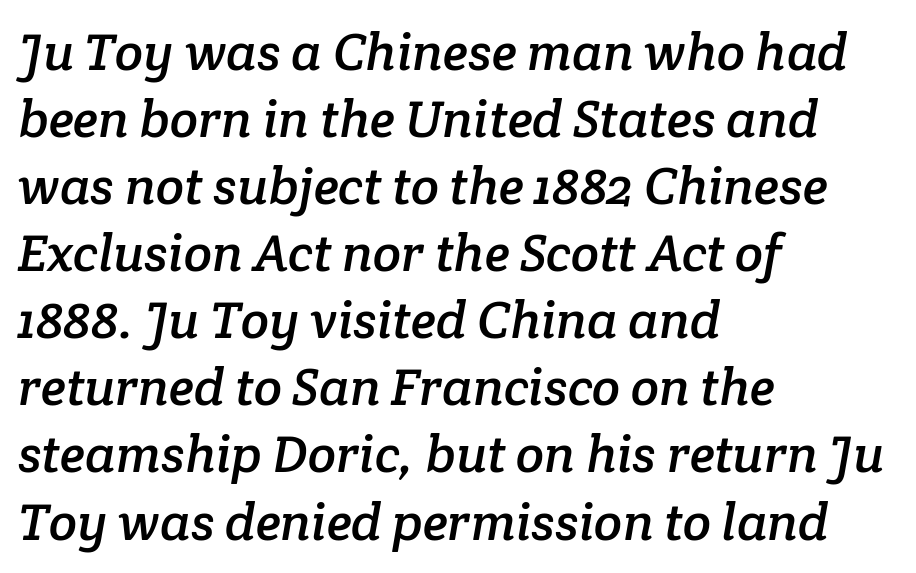
Q: Is the typeface a serif or a sans-serif typeface? A: Serif.
Q: Is the text underlined? A: No.
Q: How is the paragraph aligned? A: Left-aligned.
Q: Is the spacing between letters normal or unusually wide? A: Normal.
Q: Is the spacing between lines tight, normal or loose? A: Normal.
Q: Width (condensed, normal, or wide)? A: Normal.
Q: Stroke contrast? A: Low.
Q: x-height? A: Medium.
Q: Monospaced? A: No.
